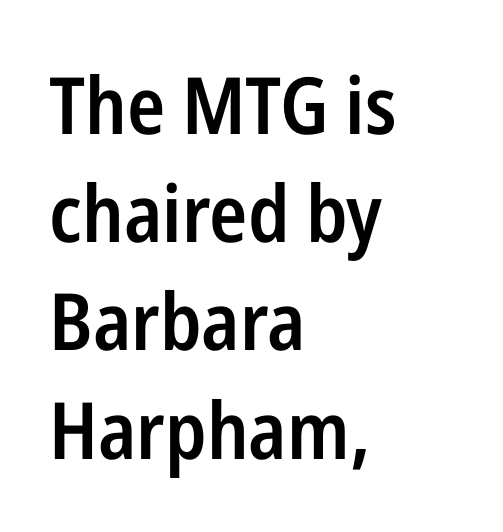
The strip under each line holds only bare page. Is the block centered? No — it sits flush against the left margin. Font category for this specimen: sans-serif. This block has exactly the height ordinary leading produces.
